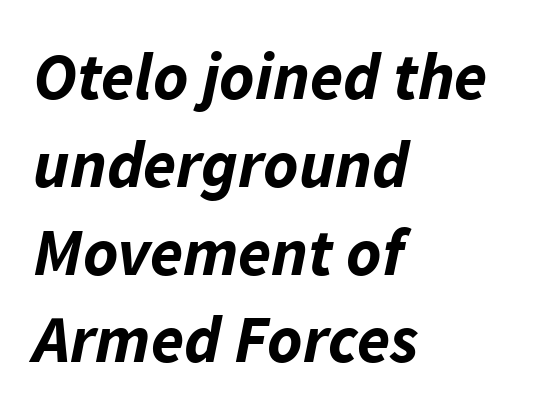
Quick note: italic. Typographic density is high because the face is bold. The designer left line spacing at the default. These lines are rendered in a variable-pitch font. Any mark beneath the type? The region is blank. Typeset ragged right — the left edge is the straight one.
